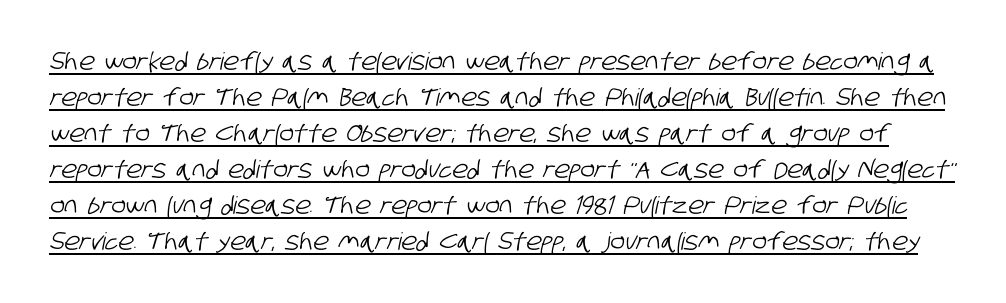
The lines sit at an ordinary, default distance from one another. The face used here is rendered with its standard letterfit. Decoration check: the copy is underlined.
